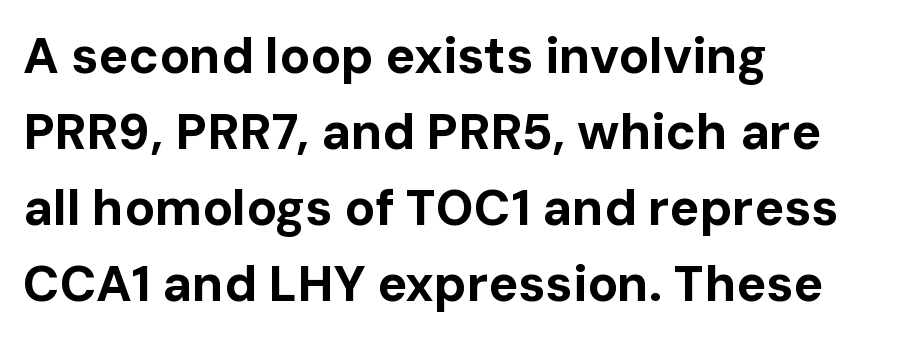
Q: Is the text bold? A: Yes.
Q: Is the text italic (slanted)? A: No, it is upright.
Q: Is the typeface a serif or a sans-serif typeface? A: Sans-serif.
Q: Is the text underlined? A: No.
Q: How is the paragraph aligned? A: Left-aligned.
Q: Is the spacing between letters normal or unusually wide? A: Normal.
Q: Is the spacing between lines tight, normal or loose? A: Normal.
Q: Width (condensed, normal, or wide)? A: Normal.
Q: Stroke contrast? A: Low.
Q: x-height? A: Medium.
Q: Monospaced? A: No.
